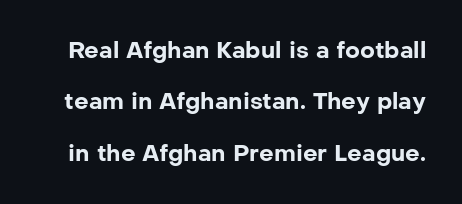
Q: Is the text bold? A: Yes.
Q: Is the text italic (slanted)? A: No, it is upright.
Q: Is the text underlined? A: No.
Q: Is the spacing between letters normal or unusually wide? A: Normal.
Q: Is the spacing between lines tight, normal or loose? A: Loose.
